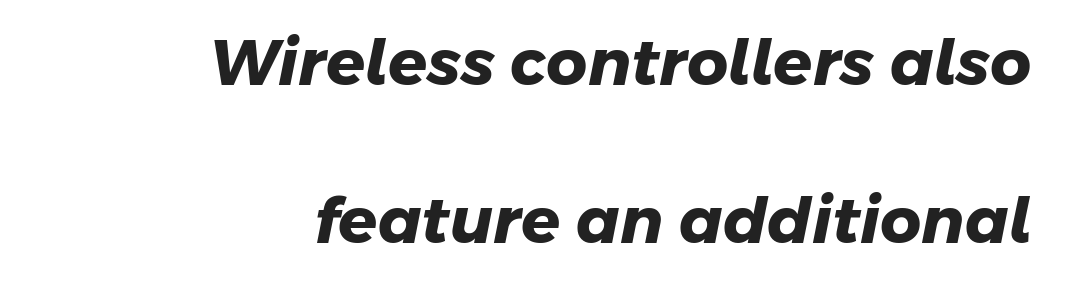
Q: Is the text bold? A: Yes.
Q: Is the typeface a serif or a sans-serif typeface? A: Sans-serif.
Q: Is the text underlined? A: No.
Q: How is the paragraph aligned? A: Right-aligned.
Q: Is the spacing between letters normal or unusually wide? A: Normal.
Q: Is the spacing between lines tight, normal or loose? A: Loose.
Q: Width (condensed, normal, or wide)? A: Normal.
Q: Stroke contrast? A: Low.
Q: x-height? A: Medium.
Q: Monospaced? A: No.
